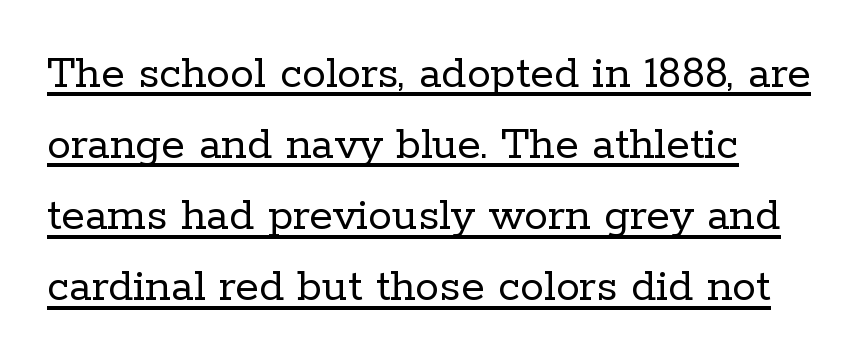
Q: Is the text bold? A: No.
Q: Is the text italic (slanted)? A: No, it is upright.
Q: Is the typeface a serif or a sans-serif typeface? A: Serif.
Q: Is the text underlined? A: Yes.
Q: How is the paragraph aligned? A: Left-aligned.
Q: Is the spacing between letters normal or unusually wide? A: Normal.
Q: Is the spacing between lines tight, normal or loose? A: Normal.
Q: Width (condensed, normal, or wide)? A: Normal.
Q: Stroke contrast? A: Low.
Q: x-height? A: Medium.
Q: Monospaced? A: No.
